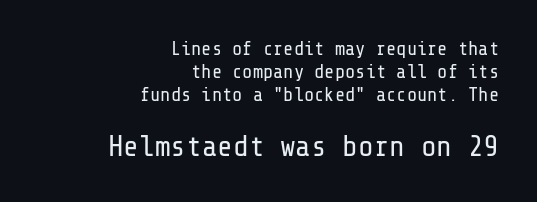
The image shows 29 px regular-weight sans-serif type, upright; set right-aligned, line spacing 1.2x, normal letter spacing, not underlined; the second (bottom) block is 1.53x larger; low stroke contrast and a medium x-height.
